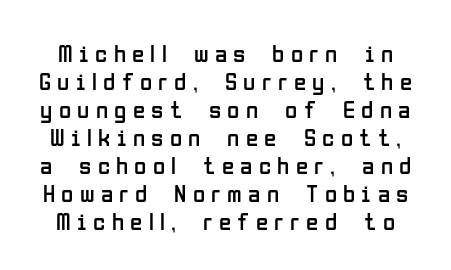
{"italic": "no", "bold": "no", "underline": "no", "line_spacing": "tight", "line_spacing_ratio": 1.12, "letter_spacing": "wide", "letter_spacing_em": 0.25, "glyph_px": 25}
